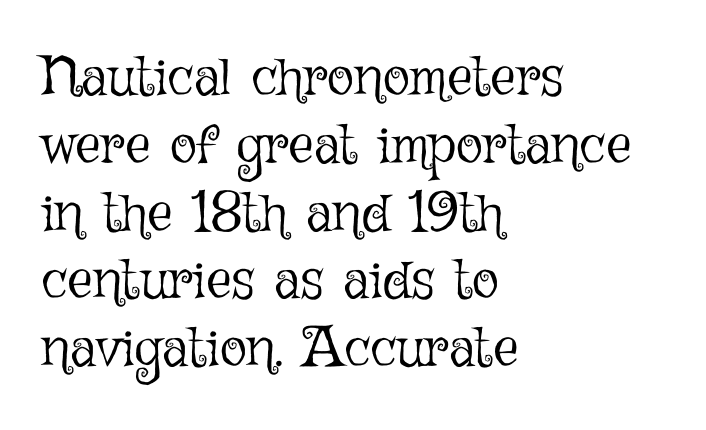
Leftover space on each line is placed entirely after the last word. A typesetter would mark this as roman, not italic. No letter is thick-stroked: the sample isn't bold. Underline: absent.
